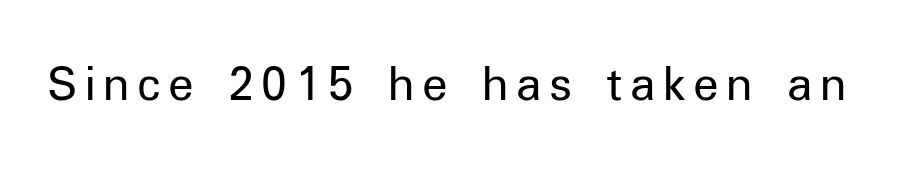
Q: Is the text bold? A: No.
Q: Is the text italic (slanted)? A: No, it is upright.
Q: Is the typeface a serif or a sans-serif typeface? A: Sans-serif.
Q: Is the text underlined? A: No.
Q: Width (condensed, normal, or wide)? A: Normal.
Q: Stroke contrast? A: Low.
Q: x-height? A: Medium.
Q: Monospaced? A: No.
